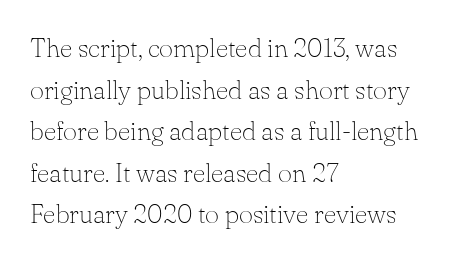
The image shows 27 px text type, upright; set left-aligned, normal line spacing (1.54x), normal letter spacing, not underlined.
